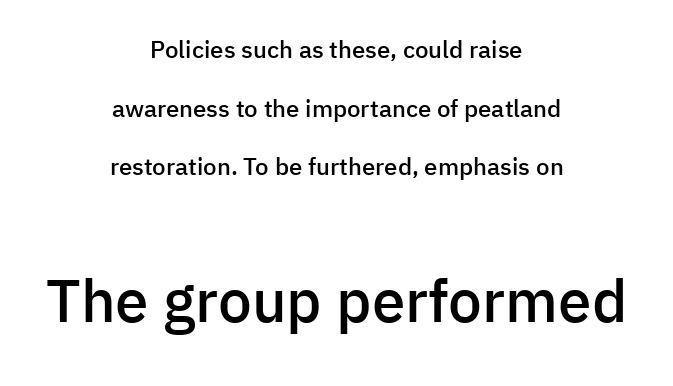
This is the in-between weight designers call semibold or demi. The passage shown is not underscored anywhere. How are the letters spaced? Ordinarily, with no added tracking. Upright lettering throughout. The passage shown stacks its lines with a broad gap.
